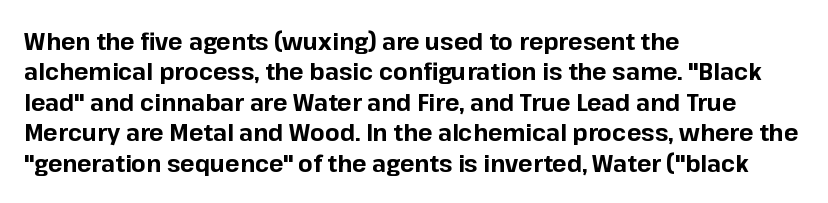
{"italic": "no", "bold": "yes", "underline": "no", "align": "left", "line_spacing": "normal", "line_spacing_ratio": 1.27, "letter_spacing": "normal", "letter_spacing_em": 0.0, "glyph_px": 24}
